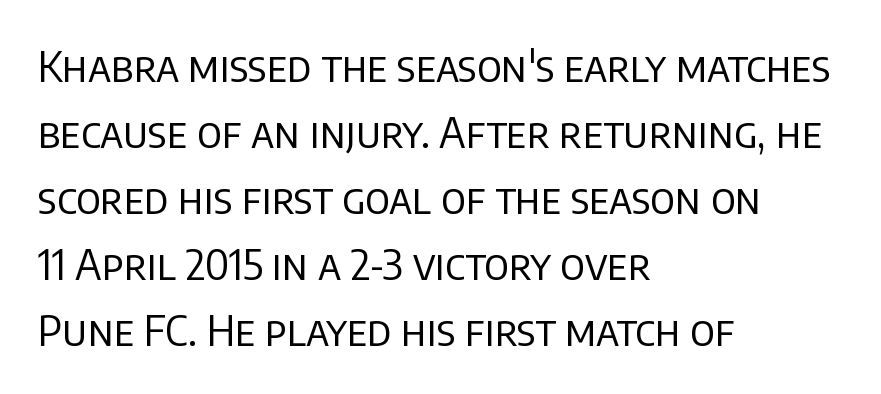
Q: Is the text bold? A: No.
Q: Is the text italic (slanted)? A: No, it is upright.
Q: Is the typeface a serif or a sans-serif typeface? A: Sans-serif.
Q: Is the text underlined? A: No.
Q: How is the paragraph aligned? A: Left-aligned.
Q: Is the spacing between letters normal or unusually wide? A: Normal.
Q: Is the spacing between lines tight, normal or loose? A: Normal.
Q: Width (condensed, normal, or wide)? A: Normal.
Q: Stroke contrast? A: Low.
Q: x-height? A: Large.
Q: Monospaced? A: No.
